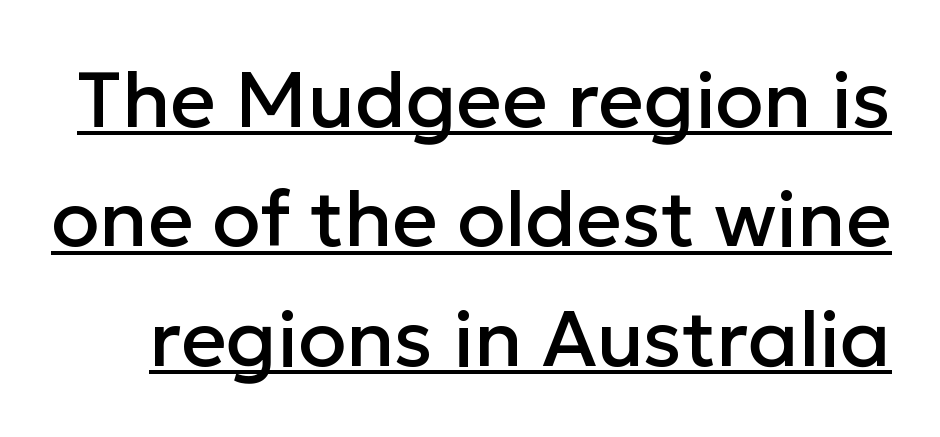
Honestly, the letter spacing is just normal — you wouldn't notice it. What decoration does the sample have? An underline. How would I describe the line gaps? Plain and ordinary. Do the letters lean? They stand straight.
